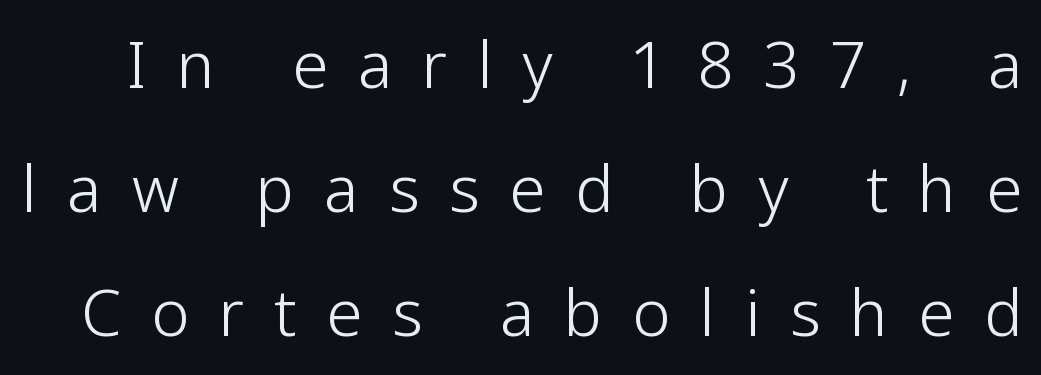
{"serif": "no", "italic": "no", "bold": "no", "weight": "light", "width": "normal", "stroke_contrast": "low", "x_height": "medium", "monospaced": "no", "underline": "no", "line_spacing": "loose", "line_spacing_ratio": 1.94, "letter_spacing": "wide", "letter_spacing_em": 0.47, "glyph_px": 64}
